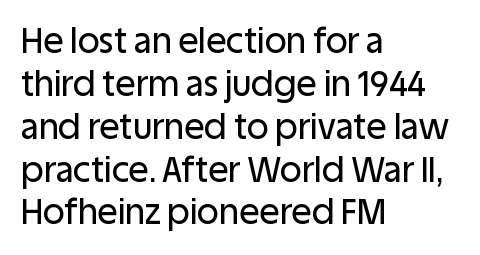
The image shows 34 px sans-serif type, upright; set left-aligned, normal line spacing (1.26x), normal letter spacing, not underlined; low stroke contrast and a large x-height.
